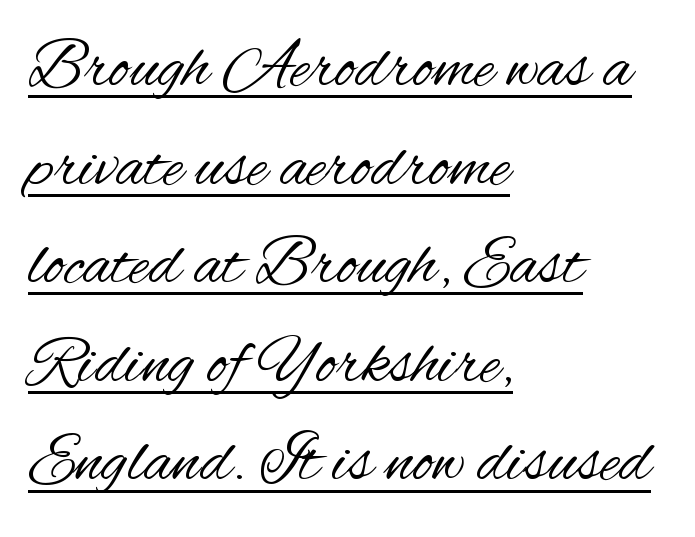
{"serif": "no", "bold": "no", "weight": "regular", "width": "condensed", "stroke_contrast": "medium", "x_height": "small", "monospaced": "no", "underline": "yes", "align": "left", "line_spacing": "normal", "line_spacing_ratio": 1.45, "letter_spacing": "normal", "letter_spacing_em": 0.0, "glyph_px": 68}
